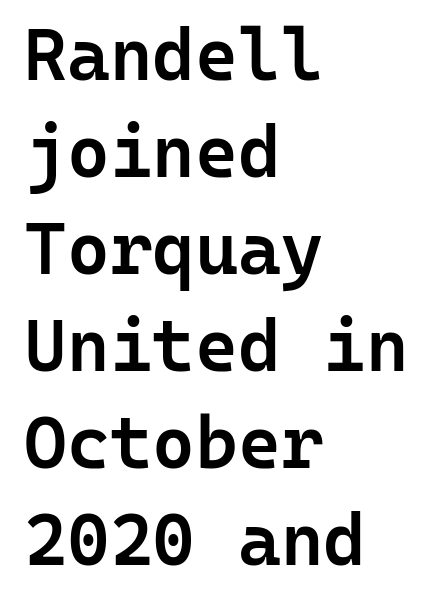
The image shows 73 px semibold sans-serif type, upright, monospaced; set left-aligned, normal line spacing (1.33x), normal letter spacing, not underlined; low stroke contrast and a medium x-height.
